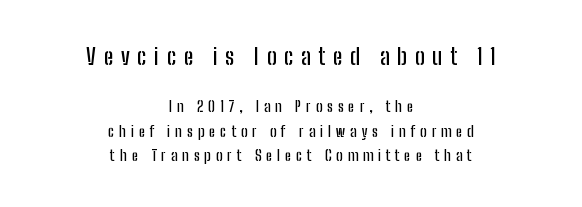
How are the letters spaced? Widely, with obvious added tracking. The rendering uses a moderate line-height, typical for paragraphs. The specimen reads as upright at a glance. This sample is center-justified, so both line endings float freely.
